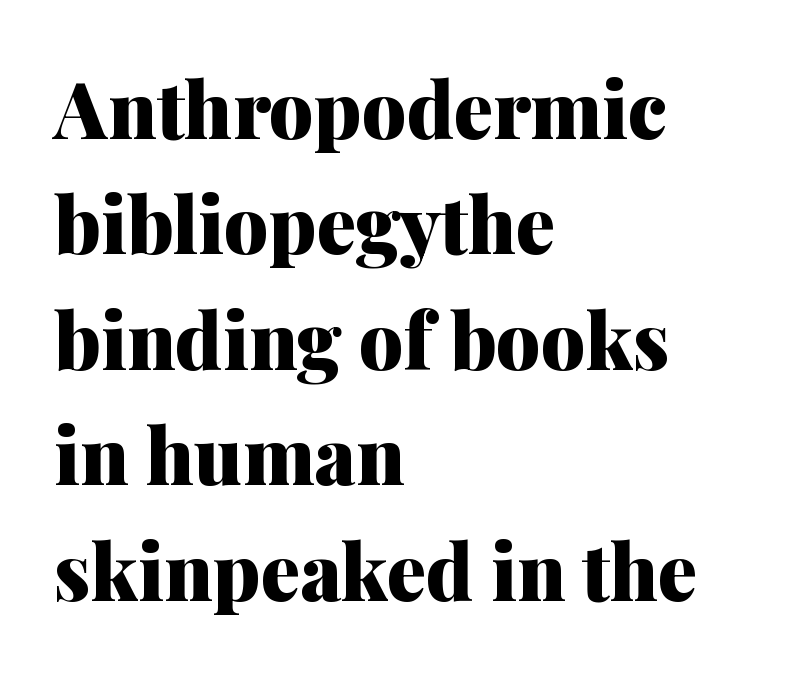
The image shows 78 px heavy serif type, upright; set left-aligned, normal line spacing (1.48x), normal letter spacing, not underlined; medium stroke contrast and a medium x-height.
